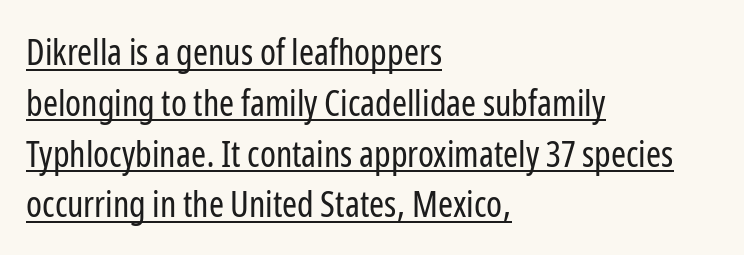
{"serif": "no", "italic": "no", "bold": "no", "weight": "regular", "width": "condensed", "stroke_contrast": "low", "x_height": "medium", "monospaced": "no", "underline": "yes", "align": "left", "line_spacing": "normal", "line_spacing_ratio": 1.41, "letter_spacing": "normal", "letter_spacing_em": 0.0, "glyph_px": 36}
